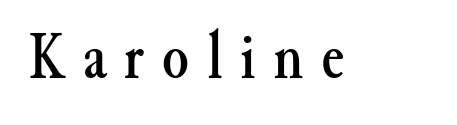
{"serif": "yes", "italic": "no", "width": "normal", "stroke_contrast": "medium", "x_height": "small", "monospaced": "no", "underline": "no", "letter_spacing": "wide", "letter_spacing_em": 0.26, "glyph_px": 68}
